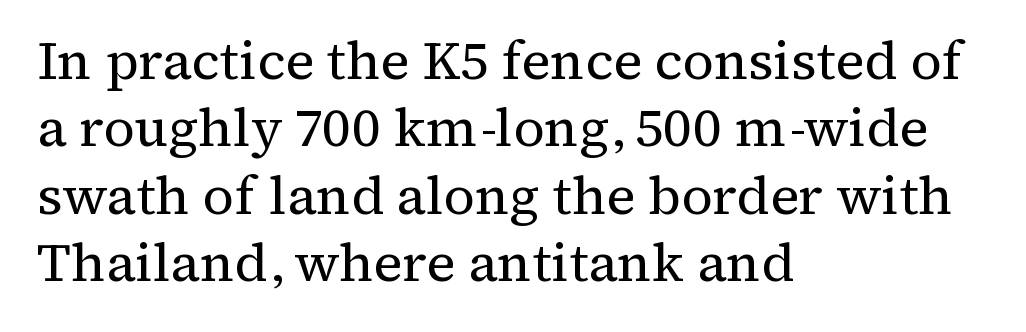
The image shows 54 px regular-weight serif type, upright; set left-aligned, normal line spacing (1.25x), normal letter spacing, not underlined; medium stroke contrast and a medium x-height.
